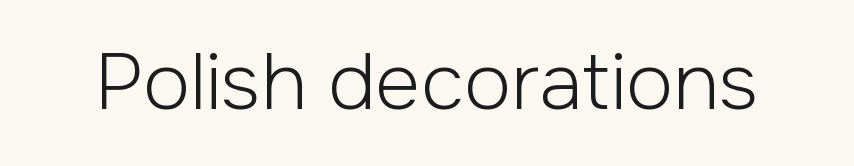
The font family rendered here belongs to the sans-serif group. Every stem runs plumb, perpendicular to the baseline. The letters advance in unequal steps, a hallmark of proportional type. The typeface has the unassuming heft of standard copy or less. Tracking value appears to be zero — textbook default spacing. The zone under the glyphs is completely vacant.
